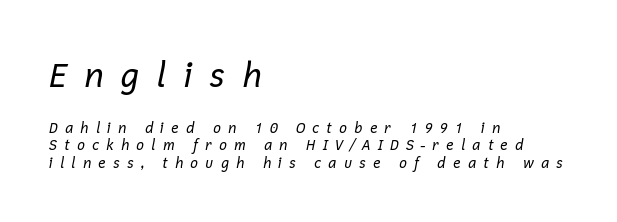
Anything drawn beneath the words? Only blank space. Caption: expanded tracking, letters set apart. Does the copy run flush right? No — it runs flush left. Top chunk: large. Bottom chunk: small. The rendering applies a slant to the glyphs.
